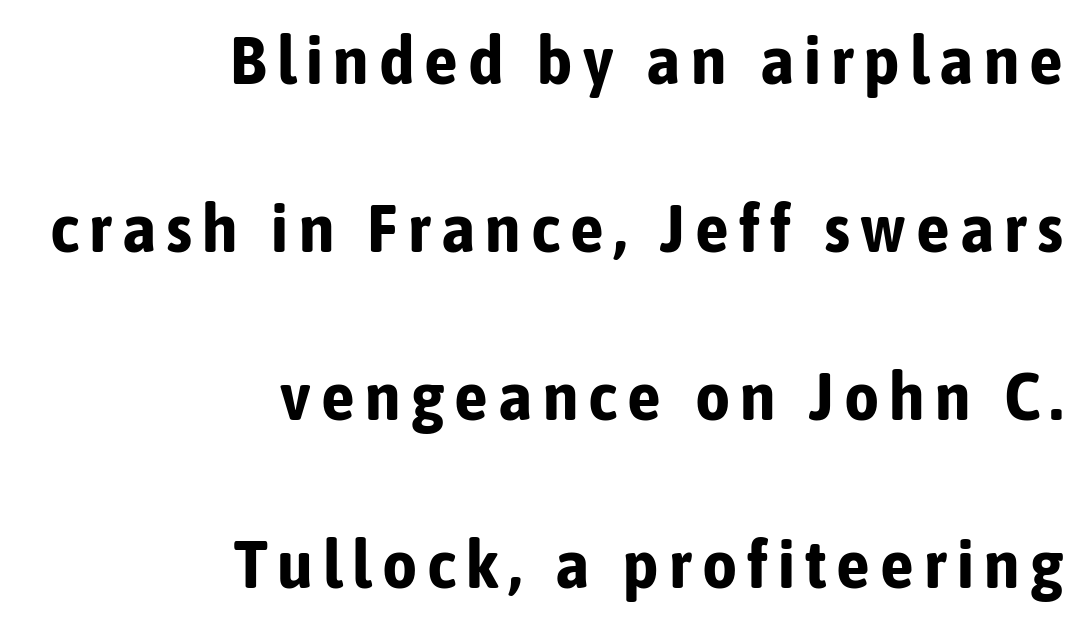
Q: Is the text bold? A: Yes.
Q: Is the text italic (slanted)? A: No, it is upright.
Q: Is the typeface a serif or a sans-serif typeface? A: Sans-serif.
Q: Is the text underlined? A: No.
Q: How is the paragraph aligned? A: Right-aligned.
Q: Is the spacing between lines tight, normal or loose? A: Loose.
Q: Width (condensed, normal, or wide)? A: Condensed.
Q: Stroke contrast? A: Low.
Q: x-height? A: Medium.
Q: Monospaced? A: No.
